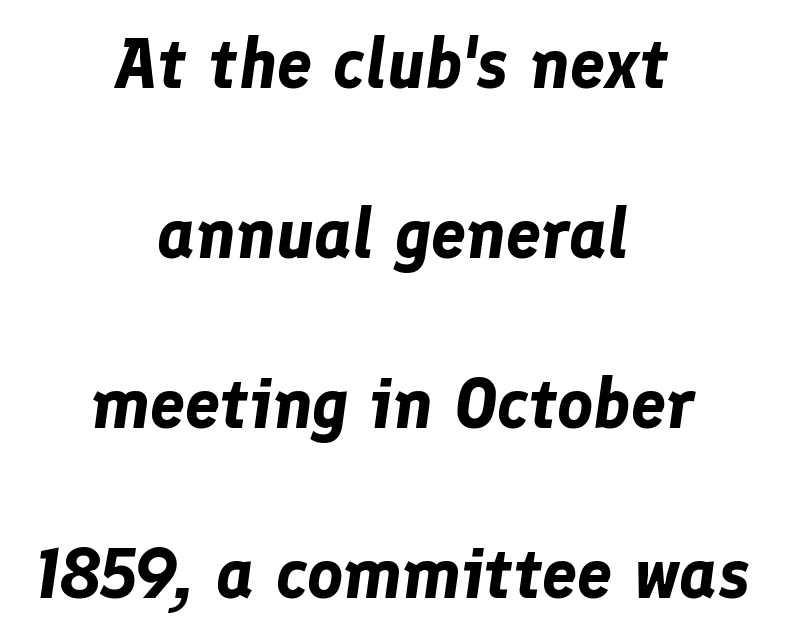
Q: Is the text bold? A: Yes.
Q: Is the text italic (slanted)? A: Yes, it leans right by about 8 degrees.
Q: Is the text underlined? A: No.
Q: How is the paragraph aligned? A: Centered.
Q: Is the spacing between letters normal or unusually wide? A: Normal.
Q: Is the spacing between lines tight, normal or loose? A: Loose.
Q: Width (condensed, normal, or wide)? A: Normal.
Q: Stroke contrast? A: Low.
Q: x-height? A: Medium.
Q: Monospaced? A: No.
